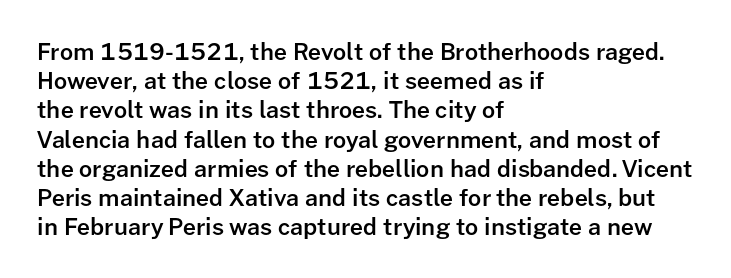
The image shows 23 px text type, upright; set left-aligned, normal line spacing (1.27x), normal letter spacing, not underlined.
